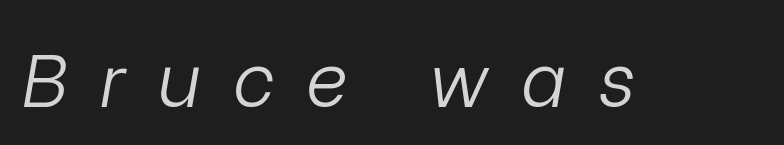
Note the varied advance widths — an 'i' is clearly narrower than an 'm'. The strokes are not fattened; the text isn't bold. Any mark beneath the type? The region is blank. Notice how the stems are inclined rather than vertical — that's the hallmark of italics. Look at the tracking — it's clearly loosened, letters drifting apart.
